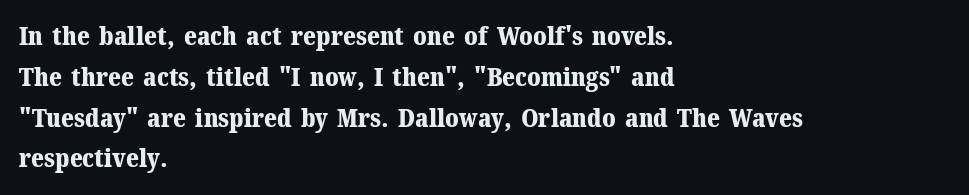
A dark, heavy texture on the line: the type is bold. Characters follow at the spacing the type designer built in. The designer left line spacing at the default. Unmarked baselines from the first word to the last. Posture: vertical.
